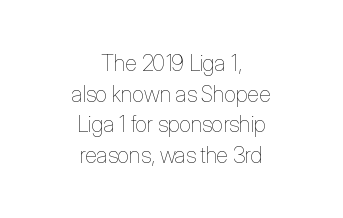
{"italic": "no", "bold": "no", "underline": "no", "align": "center", "line_spacing": "normal", "line_spacing_ratio": 1.39, "letter_spacing": "normal", "letter_spacing_em": 0.0, "glyph_px": 22}
